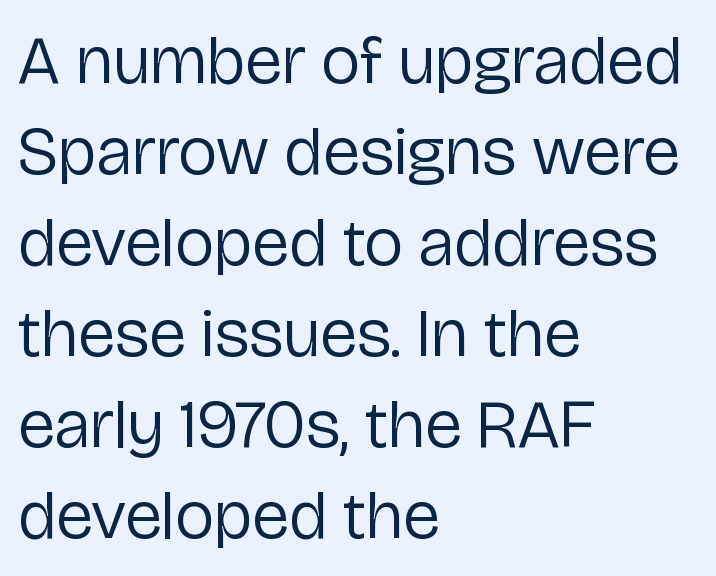
{"serif": "no", "italic": "no", "bold": "no", "weight": "regular", "width": "normal", "stroke_contrast": "low", "x_height": "medium", "monospaced": "no", "underline": "no", "align": "left", "line_spacing": "normal", "line_spacing_ratio": 1.32, "letter_spacing": "normal", "letter_spacing_em": 0.0, "glyph_px": 69}
